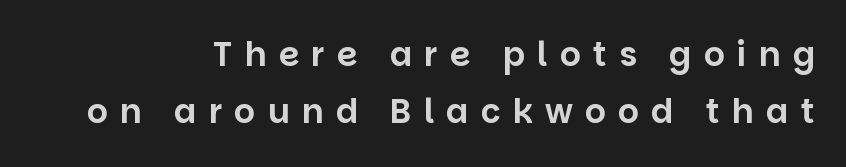
{"serif": "no", "italic": "no", "width": "normal", "stroke_contrast": "low", "x_height": "large", "monospaced": "no", "underline": "no", "align": "right", "line_spacing_ratio": 1.74, "letter_spacing": "wide", "letter_spacing_em": 0.37, "glyph_px": 33}
